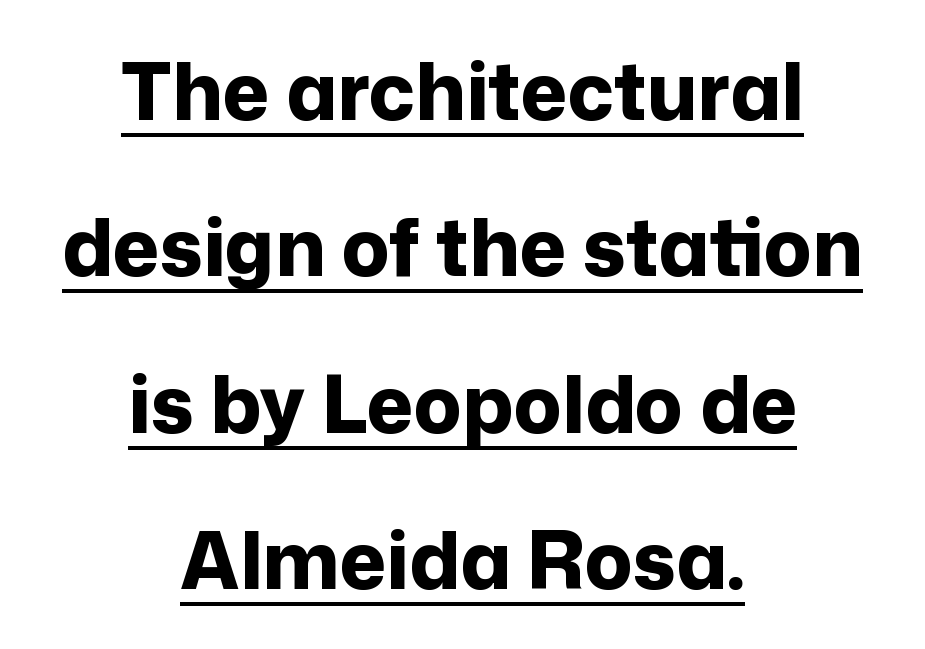
{"serif": "no", "italic": "no", "bold": "yes", "weight": "bold", "width": "normal", "stroke_contrast": "low", "x_height": "medium", "monospaced": "no", "underline": "yes", "align": "center", "line_spacing": "loose", "line_spacing_ratio": 1.98, "letter_spacing": "normal", "letter_spacing_em": 0.0, "glyph_px": 79}
